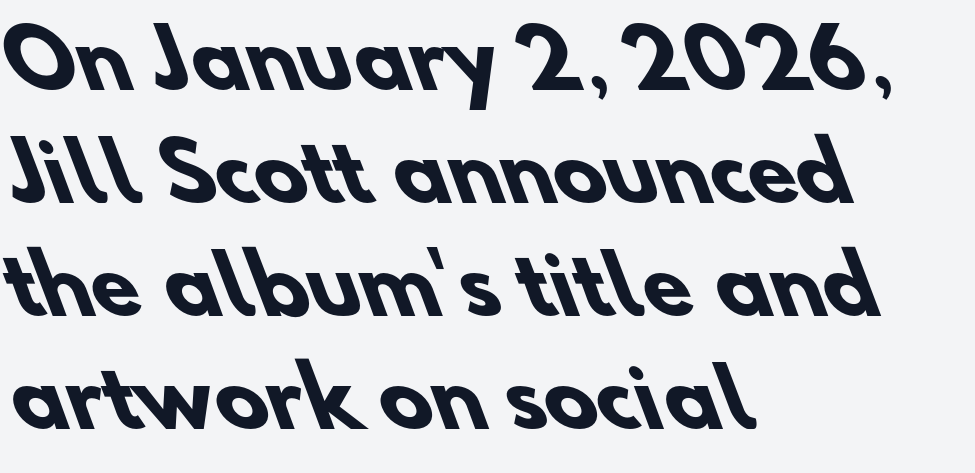
{"serif": "no", "bold": "yes", "weight": "heavy", "width": "normal", "stroke_contrast": "low", "x_height": "small", "monospaced": "no", "underline": "no", "align": "left", "line_spacing": "normal", "line_spacing_ratio": 1.43, "letter_spacing": "normal", "letter_spacing_em": 0.0, "glyph_px": 79}
